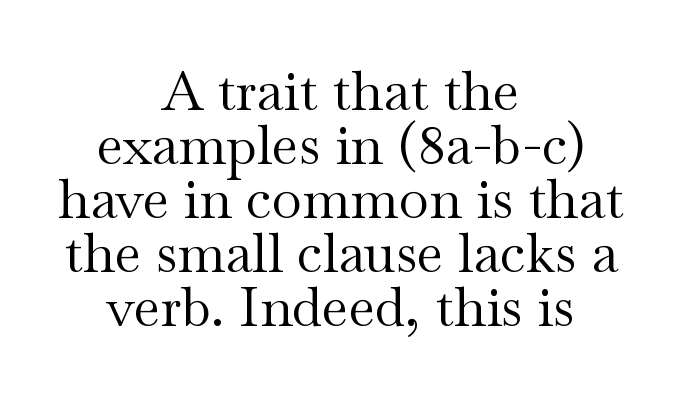
The image shows 55 px regular-weight, wide serif type, upright; set centered, tight line spacing (0.98x), normal letter spacing, not underlined; medium stroke contrast and a small x-height.
